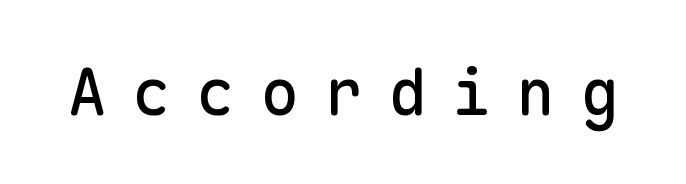
Note the uniform advance width — an 'i' takes as much space as an 'm'. Does the lettering tilt? It doesn't — this is upright. The font family rendered here belongs to the sans-serif group. The gap between lines stays unmarked.
